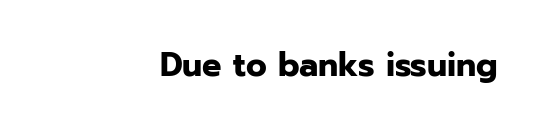
The image shows 34 px bold sans-serif type, upright; set right-aligned, normal letter spacing, not underlined; low stroke contrast and a medium x-height.
